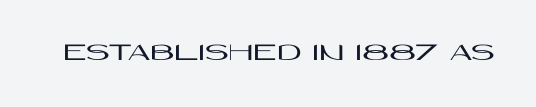
{"italic": "no", "underline": "no", "letter_spacing": "normal", "letter_spacing_em": 0.0, "glyph_px": 26}
